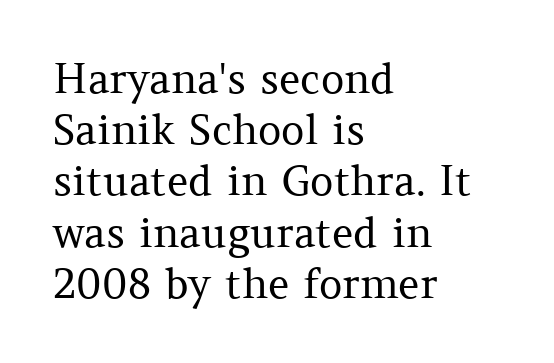
The image shows 41 px regular-weight serif type, upright; set left-aligned, normal line spacing (1.25x), normal letter spacing, not underlined; medium stroke contrast and a medium x-height.
